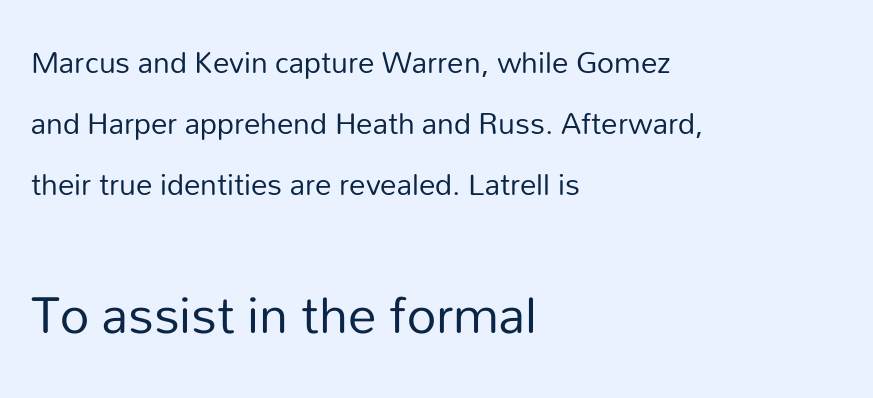
Q: Is the text bold? A: No.
Q: Is the text italic (slanted)? A: No, it is upright.
Q: Is the typeface a serif or a sans-serif typeface? A: Sans-serif.
Q: Is the text underlined? A: No.
Q: How is the paragraph aligned? A: Left-aligned.
Q: Is the spacing between letters normal or unusually wide? A: Normal.
Q: Which block of text is set in a larger size, the first (top) or the second (bottom)? A: The second (bottom) one.
Q: Width (condensed, normal, or wide)? A: Normal.
Q: Stroke contrast? A: Low.
Q: x-height? A: Medium.
Q: Monospaced? A: No.
